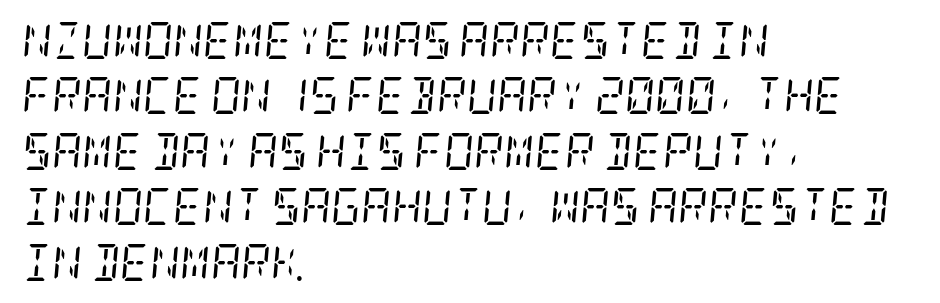
{"serif": "yes", "italic": "yes", "lean": "right", "slant_degrees": 5, "bold": "no", "weight": "regular", "width": "condensed", "stroke_contrast": "low", "x_height": "large", "underline": "no", "align": "left", "line_spacing": "normal", "line_spacing_ratio": 1.5, "letter_spacing": "normal", "letter_spacing_em": 0.0, "glyph_px": 37}
